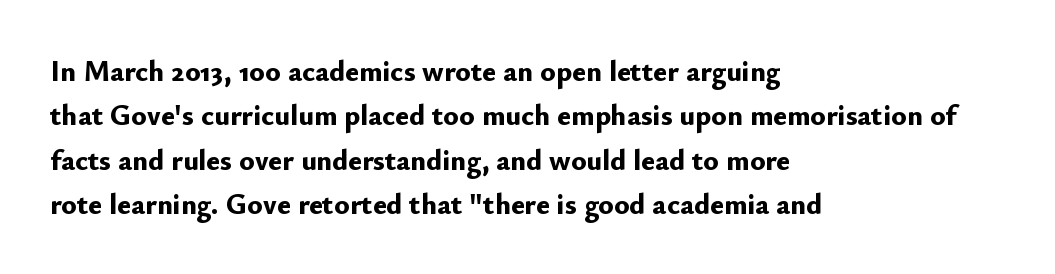
Q: Is the text bold? A: Yes.
Q: Is the text italic (slanted)? A: No, it is upright.
Q: Is the typeface a serif or a sans-serif typeface? A: Sans-serif.
Q: Is the text underlined? A: No.
Q: How is the paragraph aligned? A: Left-aligned.
Q: Is the spacing between letters normal or unusually wide? A: Normal.
Q: Is the spacing between lines tight, normal or loose? A: Normal.
Q: Width (condensed, normal, or wide)? A: Normal.
Q: Stroke contrast? A: Low.
Q: x-height? A: Small.
Q: Monospaced? A: No.
